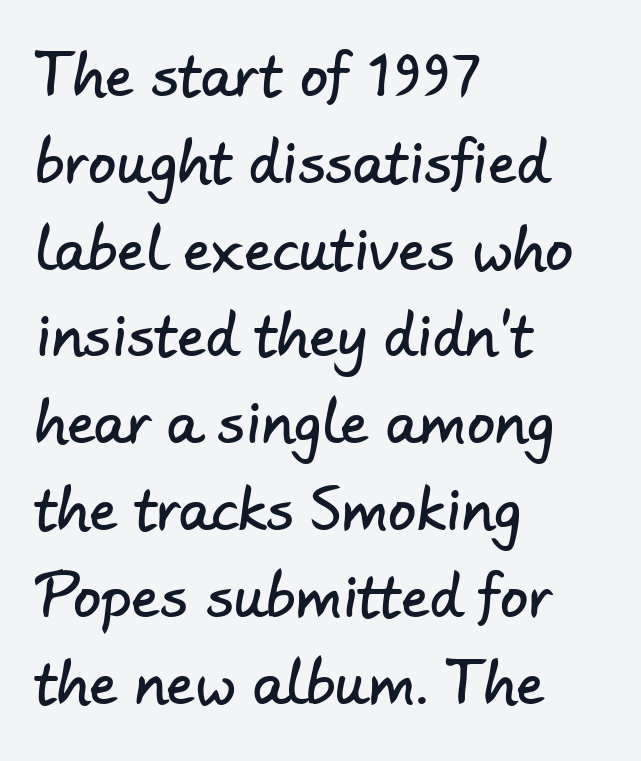
{"serif": "no", "width": "normal", "stroke_contrast": "low", "x_height": "small", "monospaced": "no", "underline": "no", "align": "left", "line_spacing": "normal", "line_spacing_ratio": 1.55, "letter_spacing": "normal", "letter_spacing_em": 0.0, "glyph_px": 56}
